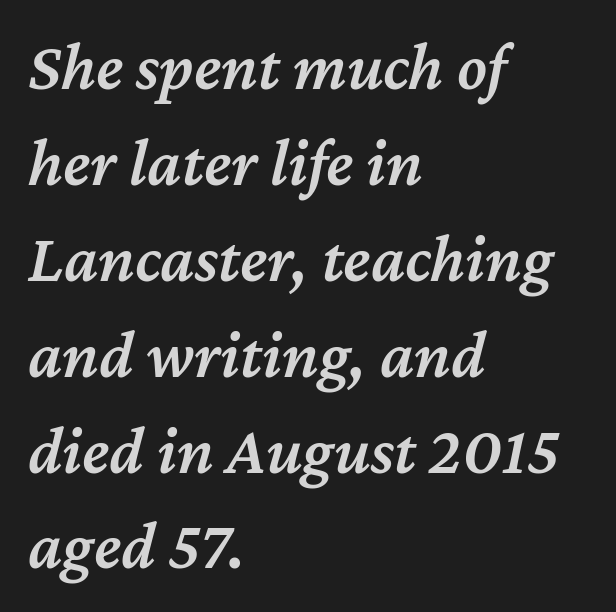
The image shows 68 px semibold type, italic (leaning right); set left-aligned, normal line spacing (1.41x), normal letter spacing, not underlined; medium stroke contrast and a medium x-height.
